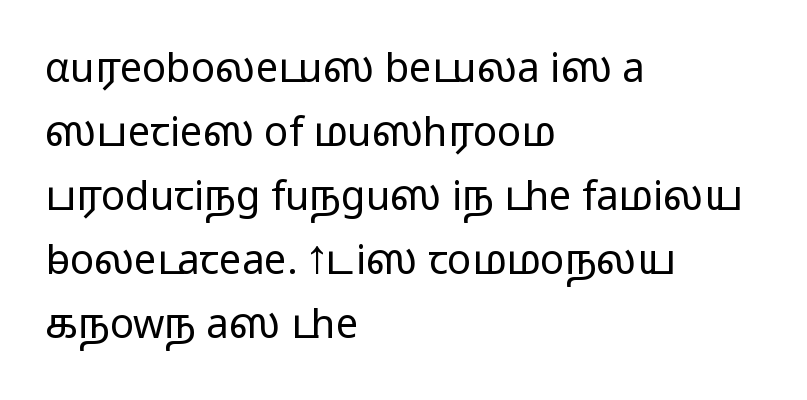
Q: Is the text bold? A: No.
Q: Is the text italic (slanted)? A: No, it is upright.
Q: Is the typeface a serif or a sans-serif typeface? A: Sans-serif.
Q: Is the text underlined? A: No.
Q: How is the paragraph aligned? A: Left-aligned.
Q: Is the spacing between letters normal or unusually wide? A: Normal.
Q: Is the spacing between lines tight, normal or loose? A: Normal.
Q: Width (condensed, normal, or wide)? A: Wide.
Q: Stroke contrast? A: Low.
Q: x-height? A: Medium.
Q: Monospaced? A: No.
